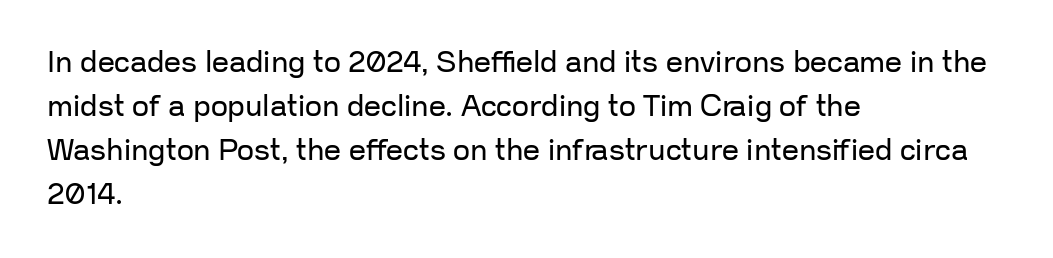
Q: Is the text bold? A: No.
Q: Is the text italic (slanted)? A: No, it is upright.
Q: Is the typeface a serif or a sans-serif typeface? A: Sans-serif.
Q: Is the text underlined? A: No.
Q: How is the paragraph aligned? A: Left-aligned.
Q: Is the spacing between letters normal or unusually wide? A: Normal.
Q: Is the spacing between lines tight, normal or loose? A: Normal.
Q: Width (condensed, normal, or wide)? A: Normal.
Q: Stroke contrast? A: Low.
Q: x-height? A: Medium.
Q: Monospaced? A: No.
